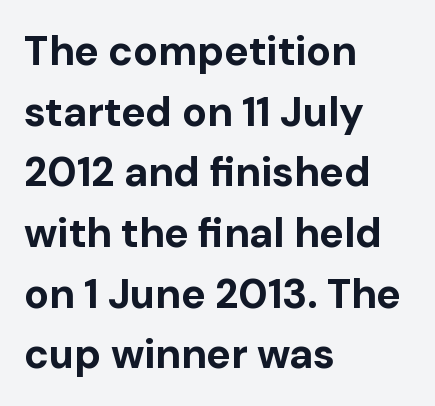
The type sits square on the baseline with zero lean. No word sits above an underline. Caption: multi-line text, flush left, ragged right. Summary of vertical rhythm: regular, with standard interline spacing. The letters advance in unequal steps, a hallmark of proportional type.
